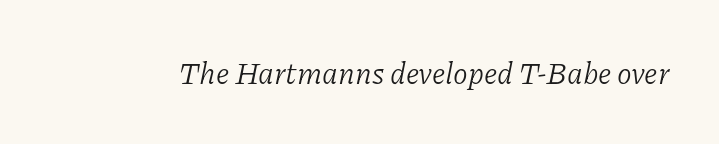
The image shows 30 px light serif type, italic (leaning right); set normal letter spacing, not underlined; low stroke contrast and a medium x-height.
